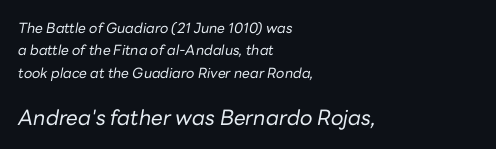
The image shows 21 px text type, italic (leaning right); set left-aligned, normal line spacing (1.59x), normal letter spacing, not underlined; the second (bottom) block is 1.5x larger.
